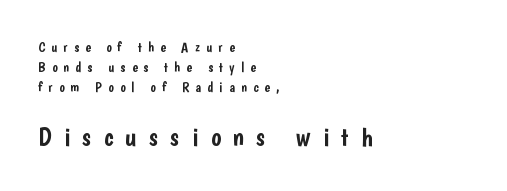
The image shows 27 px text type, upright; set left-aligned, normal line spacing (1.43x), unusually wide letter spacing (+0.45 em), not underlined; the second (bottom) block is 1.93x larger.
